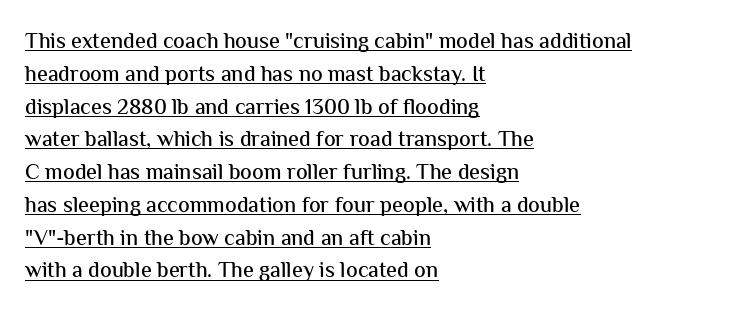
{"italic": "no", "underline": "yes", "align": "left", "line_spacing": "normal", "line_spacing_ratio": 1.49, "letter_spacing": "normal", "letter_spacing_em": 0.0, "glyph_px": 22}
